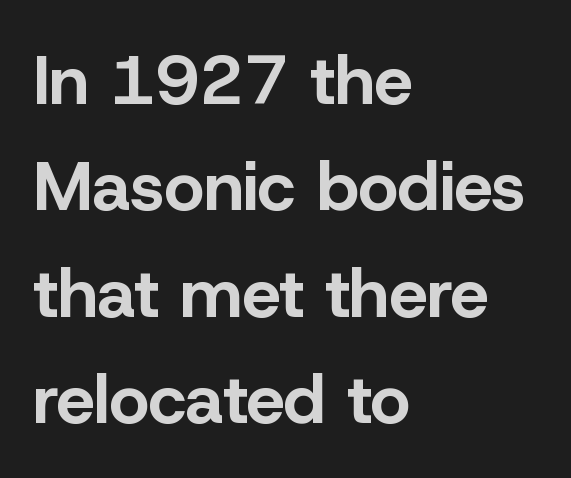
Q: Is the text bold? A: Yes.
Q: Is the text italic (slanted)? A: No, it is upright.
Q: Is the typeface a serif or a sans-serif typeface? A: Sans-serif.
Q: Is the text underlined? A: No.
Q: How is the paragraph aligned? A: Left-aligned.
Q: Is the spacing between letters normal or unusually wide? A: Normal.
Q: Is the spacing between lines tight, normal or loose? A: Normal.
Q: Width (condensed, normal, or wide)? A: Normal.
Q: Stroke contrast? A: Low.
Q: x-height? A: Medium.
Q: Monospaced? A: No.
